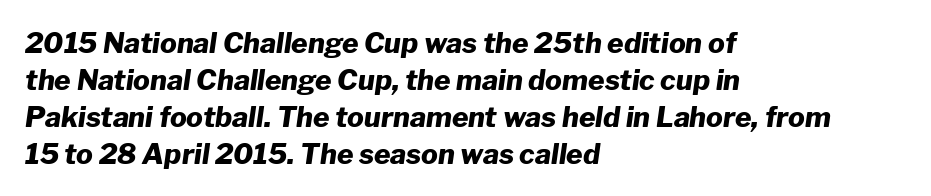
{"italic": "yes", "lean": "right", "slant_degrees": 8, "bold": "yes", "weight": "heavy", "width": "normal", "stroke_contrast": "low", "x_height": "medium", "monospaced": "no", "underline": "no", "align": "left", "line_spacing": "normal", "line_spacing_ratio": 1.32, "letter_spacing": "normal", "letter_spacing_em": 0.0, "glyph_px": 28}
